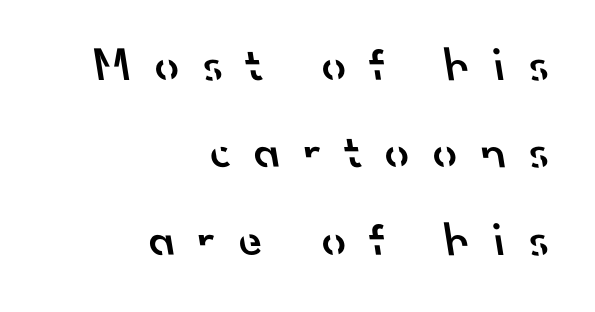
The image shows 48 px semibold sans-serif type; set right-aligned, line spacing 1.82x, unusually wide letter spacing (+0.49 em), not underlined; low stroke contrast and a small x-height.
